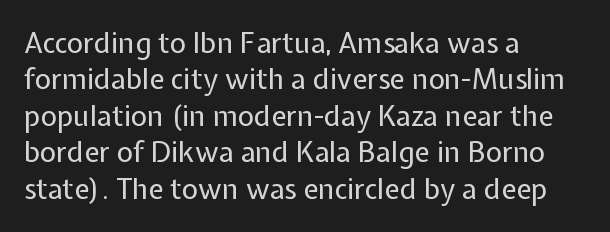
The tracking reads as untouched default to a designer's eye. The letters advance in unequal steps, a hallmark of proportional type. Typographically, this falls in the sans-serif category. Underlining? Definitely not there. The lines in this sample share a left origin and differ only in where they stop. Quick note: interline space is typical.
